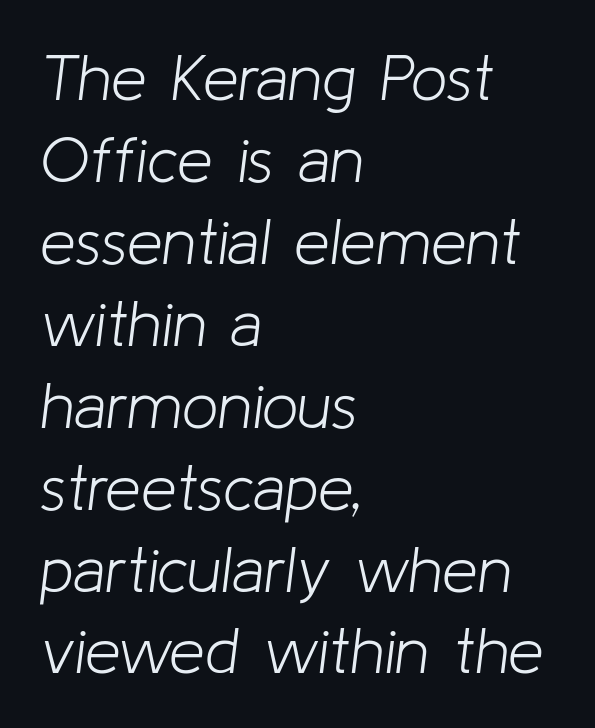
{"italic": "yes", "lean": "right", "slant_degrees": 8, "bold": "no", "weight": "light", "width": "normal", "stroke_contrast": "low", "x_height": "medium", "monospaced": "no", "underline": "no", "align": "left", "line_spacing": "normal", "line_spacing_ratio": 1.28, "letter_spacing": "normal", "letter_spacing_em": 0.0, "glyph_px": 64}
